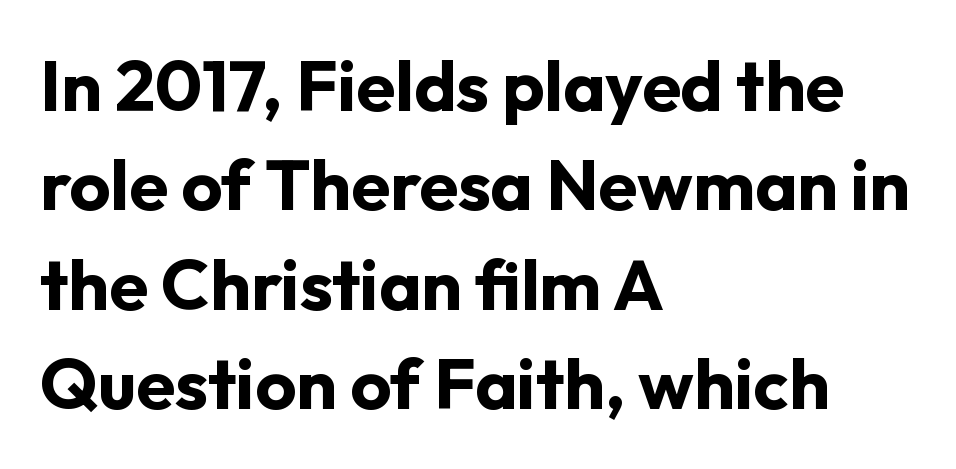
{"serif": "no", "italic": "no", "bold": "yes", "weight": "bold", "width": "normal", "stroke_contrast": "low", "x_height": "medium", "monospaced": "no", "underline": "no", "align": "left", "line_spacing": "normal", "line_spacing_ratio": 1.4, "letter_spacing": "normal", "letter_spacing_em": 0.0, "glyph_px": 71}
